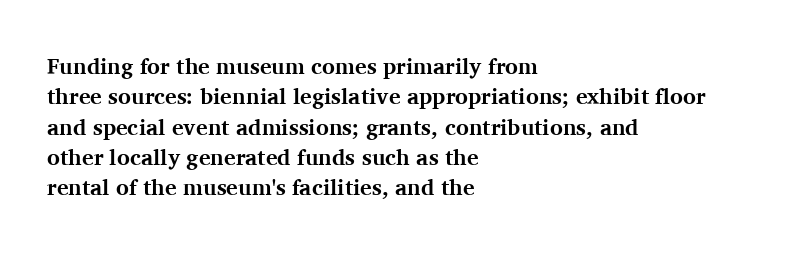
The paragraph shown leans on its left margin. The glyphs have the mass of a bold cut. How are the letters spaced? Ordinarily, with no added tracking. This sample uses an upright cut, with every glyph sitting square on the baseline.
